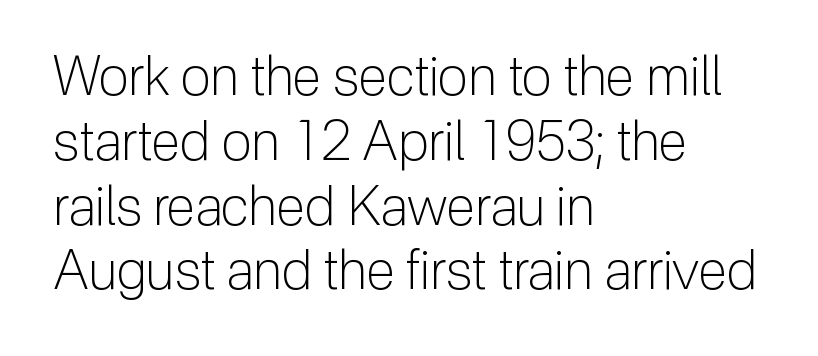
The image shows 54 px light sans-serif type, upright; set left-aligned, line spacing 1.2x, normal letter spacing, not underlined; low stroke contrast and a medium x-height.
